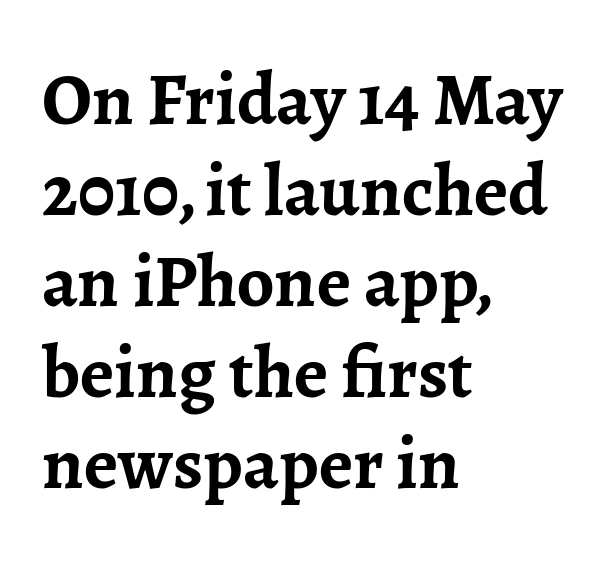
The paragraph shown leans on its left margin. How heavy is the stroke? Heavy — this is a bold. How are the letters spaced? Ordinarily, with no added tracking. Does the type have serifs? Yes, each stem ends in a small foot.
